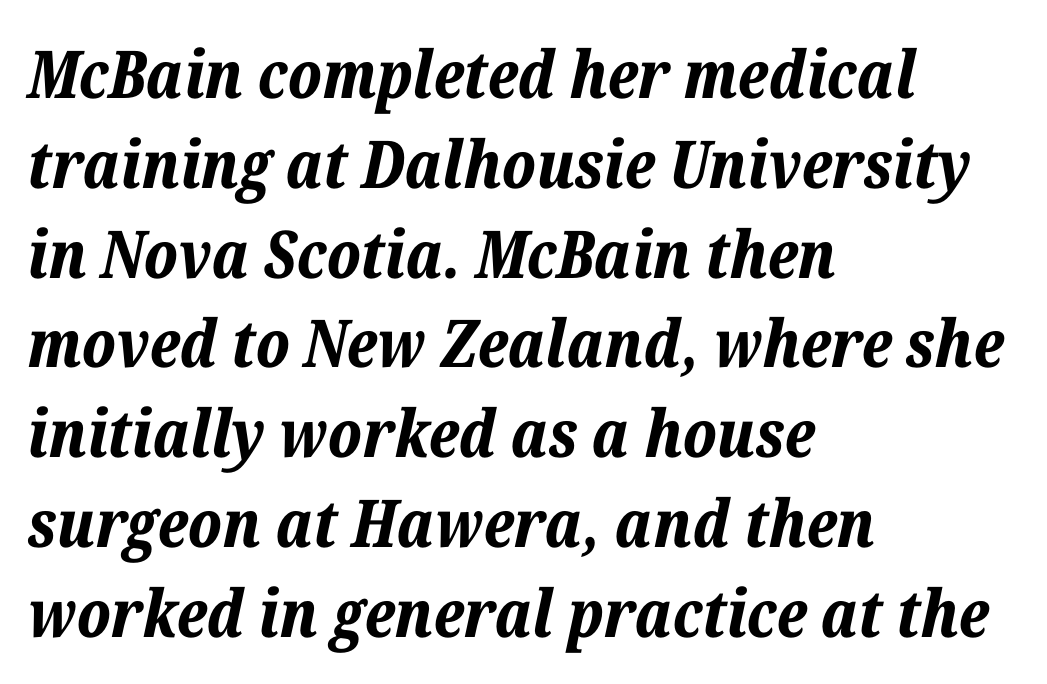
Q: Is the text bold? A: Yes.
Q: Is the text italic (slanted)? A: Yes, it leans right by about 12 degrees.
Q: Is the text underlined? A: No.
Q: How is the paragraph aligned? A: Left-aligned.
Q: Is the spacing between letters normal or unusually wide? A: Normal.
Q: Is the spacing between lines tight, normal or loose? A: Normal.
Q: Width (condensed, normal, or wide)? A: Normal.
Q: Stroke contrast? A: Low.
Q: x-height? A: Medium.
Q: Monospaced? A: No.
